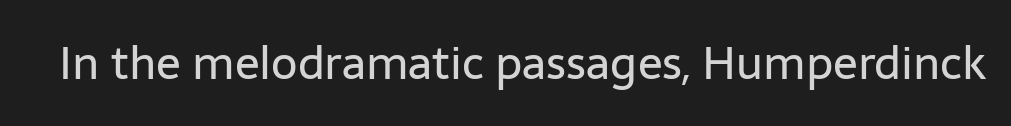
Nothing heavy about these letters — not bold at all. Rule under the text: the space is simply empty. Standard letterfit; no display-style spreading of the glyphs. The rendering uses natural spacing where letterforms have individual widths. You can tell from the bare stems that sans-serif type was used.
